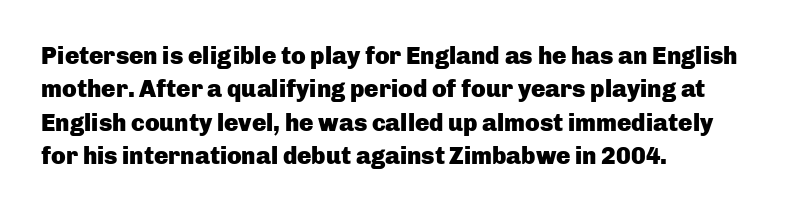
The image shows 24 px bold type, upright; set left-aligned, normal line spacing (1.39x), normal letter spacing, not underlined.
